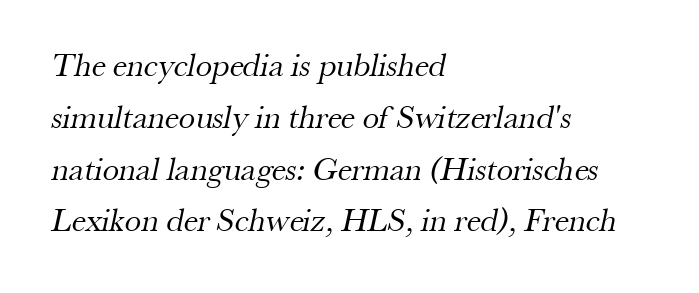
Q: Is the text bold? A: No.
Q: Is the typeface a serif or a sans-serif typeface? A: Serif.
Q: Is the text underlined? A: No.
Q: How is the paragraph aligned? A: Left-aligned.
Q: Is the spacing between letters normal or unusually wide? A: Normal.
Q: Is the spacing between lines tight, normal or loose? A: Normal.
Q: Width (condensed, normal, or wide)? A: Normal.
Q: Stroke contrast? A: Medium.
Q: x-height? A: Small.
Q: Monospaced? A: No.
